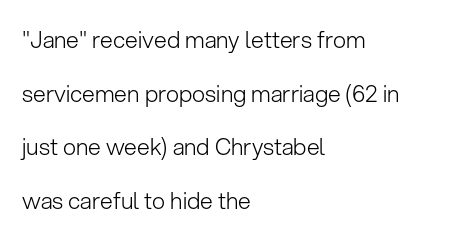
{"italic": "no", "bold": "no", "underline": "no", "align": "left", "line_spacing": "loose", "line_spacing_ratio": 2.33, "letter_spacing": "normal", "letter_spacing_em": 0.0, "glyph_px": 23}
